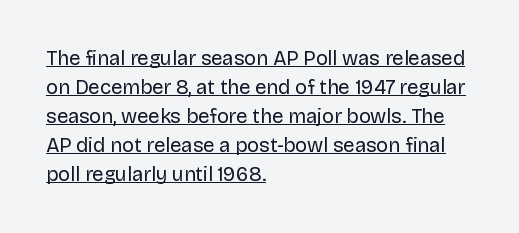
The tracking reads as untouched default to a designer's eye. The line-height multiplier appears to be the usual default. This is not heavy type; no bold has been used. What decoration does the sample have? An underline. The lines are quadded left.
